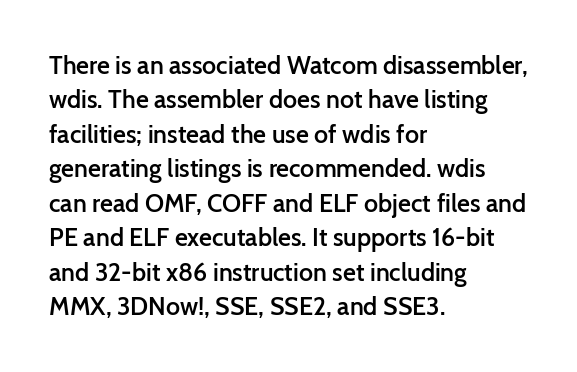
The image shows 25 px text type, upright; set left-aligned, normal line spacing (1.38x), normal letter spacing, not underlined.
